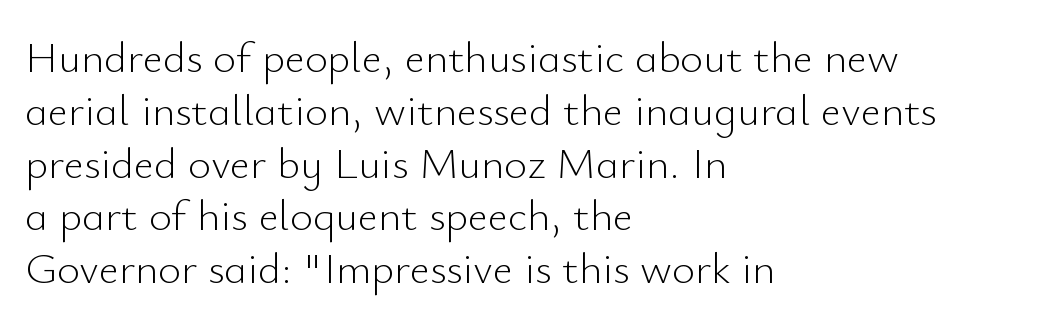
Q: Is the text bold? A: No.
Q: Is the text italic (slanted)? A: No, it is upright.
Q: Is the typeface a serif or a sans-serif typeface? A: Sans-serif.
Q: Is the text underlined? A: No.
Q: How is the paragraph aligned? A: Left-aligned.
Q: Is the spacing between letters normal or unusually wide? A: Normal.
Q: Width (condensed, normal, or wide)? A: Normal.
Q: Stroke contrast? A: Low.
Q: x-height? A: Small.
Q: Monospaced? A: No.
